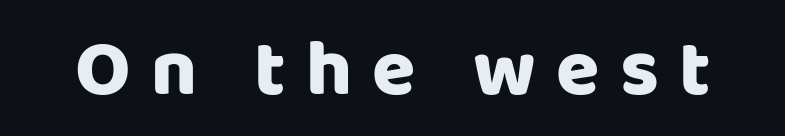
{"serif": "no", "italic": "no", "width": "normal", "stroke_contrast": "low", "x_height": "large", "monospaced": "no", "underline": "no", "letter_spacing": "wide", "letter_spacing_em": 0.26, "glyph_px": 79}
